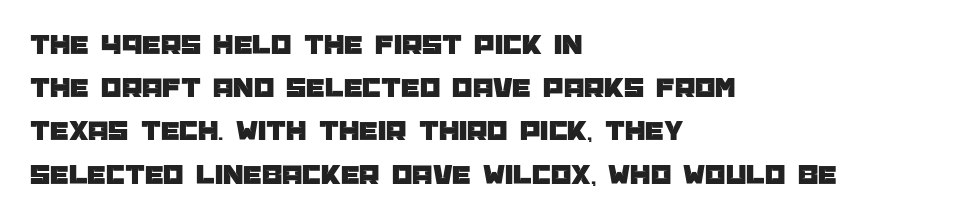
{"serif": "no", "italic": "no", "width": "normal", "stroke_contrast": "low", "x_height": "large", "monospaced": "no", "underline": "no", "align": "left", "line_spacing": "normal", "line_spacing_ratio": 1.49, "letter_spacing": "normal", "letter_spacing_em": 0.0, "glyph_px": 29}
